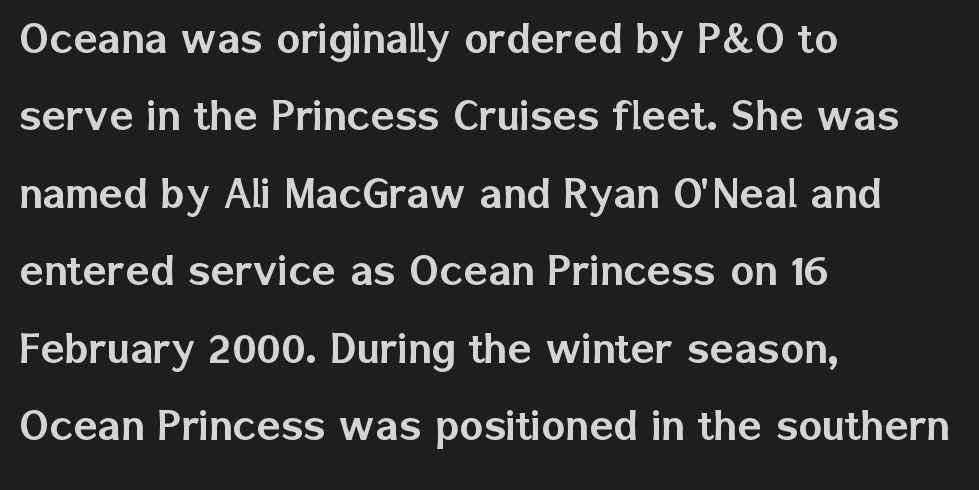
The image shows 50 px sans-serif type, upright; set left-aligned, normal line spacing (1.55x), normal letter spacing, not underlined; low stroke contrast and a medium x-height.
